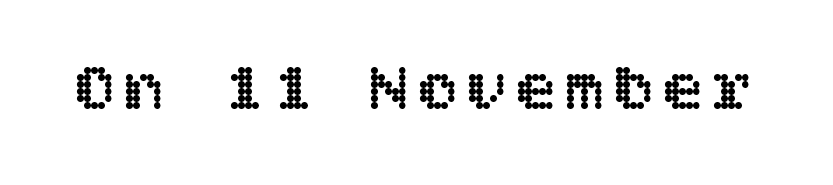
{"italic": "no", "width": "normal", "x_height": "large", "underline": "no", "glyph_px": 69}
